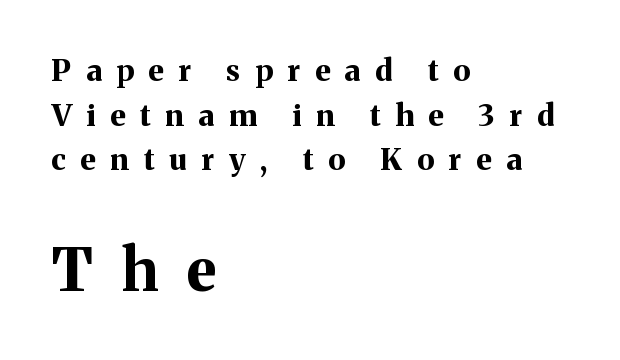
{"serif": "yes", "italic": "no", "bold": "yes", "weight": "bold", "width": "normal", "stroke_contrast": "medium", "x_height": "medium", "monospaced": "no", "underline": "no", "align": "left", "line_spacing": "normal", "line_spacing_ratio": 1.49, "letter_spacing": "wide", "letter_spacing_em": 0.49, "larger_block": "second", "size_ratio": 1.97, "glyph_px": 59}
